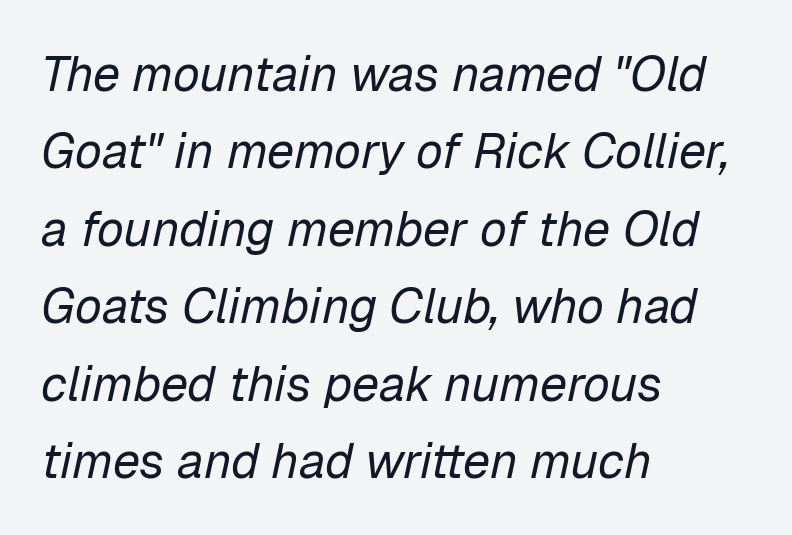
Slanted lettering throughout. These lines keep a tight, regular rhythm from letter to letter. The foot of each line stays bare and open. Is the stroke heavy? The answer is a plain regular-or-lighter. The typesetter chose a ragged-right arrangement here. Each new line begins a customary step beneath the previous one.
